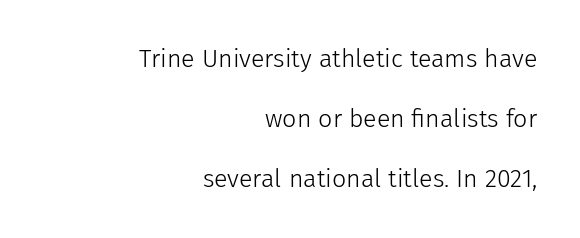
Rule under the text: the space is simply empty. No italicization has been applied; the sample stays upright. Compared with typical paragraphs, the rows here are farther apart. The strokes are not fattened; the text isn't bold. A student would call this right alignment; a typographer would say flush right, rag left. Default kerning and tracking; the words read as compact shapes.
